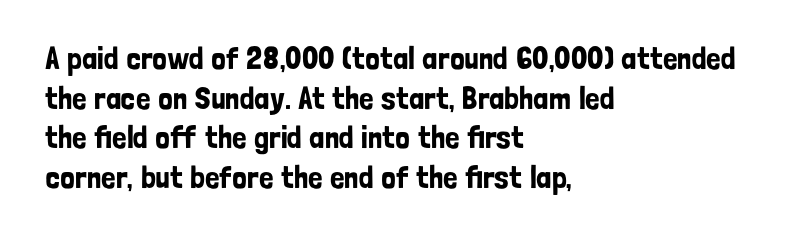
{"serif": "no", "italic": "no", "width": "condensed", "stroke_contrast": "low", "x_height": "medium", "monospaced": "no", "underline": "no", "align": "left", "line_spacing_ratio": 1.24, "letter_spacing": "normal", "letter_spacing_em": 0.0, "glyph_px": 32}
